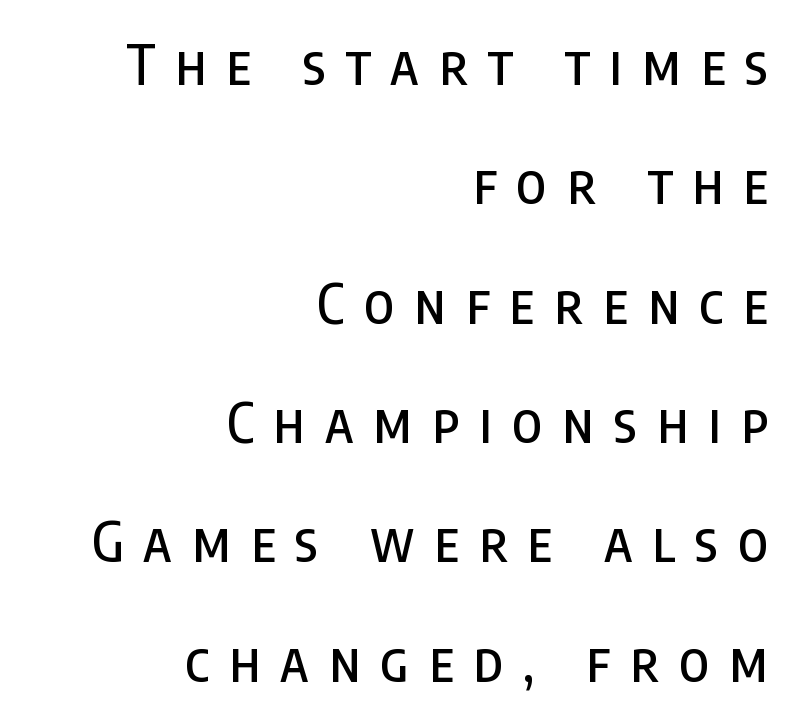
Q: Is the text italic (slanted)? A: No, it is upright.
Q: Is the typeface a serif or a sans-serif typeface? A: Sans-serif.
Q: Is the text underlined? A: No.
Q: How is the paragraph aligned? A: Right-aligned.
Q: Is the spacing between letters normal or unusually wide? A: Unusually wide.
Q: Is the spacing between lines tight, normal or loose? A: Loose.
Q: Width (condensed, normal, or wide)? A: Condensed.
Q: Stroke contrast? A: Low.
Q: x-height? A: Large.
Q: Monospaced? A: No.
